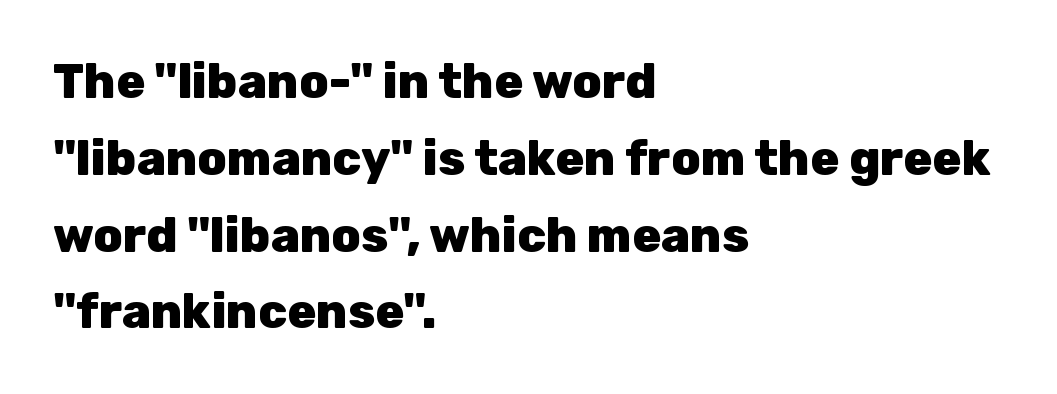
The passage shown has conventional tracking throughout. Is there any slant? The stems are plumb. The passage is arranged the way most books set body copy — flush left. Lines of text with bare space underneath. Note the varied advance widths — an 'i' is clearly narrower than an 'm'. These lines are composed in type without serifs.
